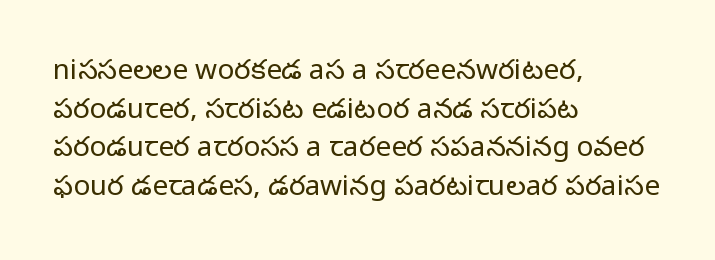
The image shows 28 px regular-weight sans-serif type, upright; set left-aligned, normal line spacing (1.38x), normal letter spacing, not underlined; low stroke contrast and a medium x-height.
